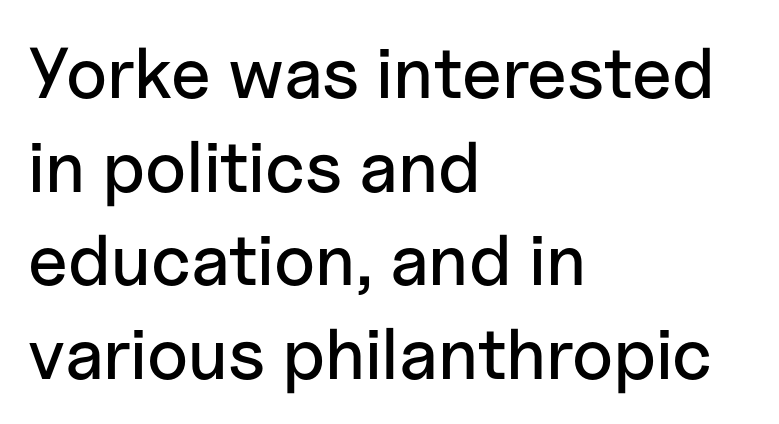
The image shows 72 px sans-serif type, upright; set left-aligned, normal line spacing (1.3x), normal letter spacing, not underlined; low stroke contrast and a medium x-height.
